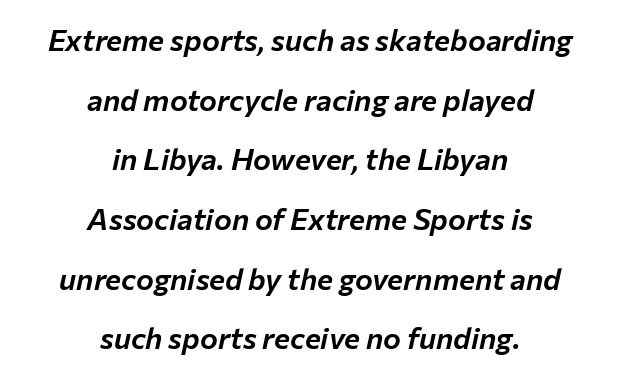
Is the letter spacing exaggerated? No — it looks like the ordinary default. The words here are not underlined. This is oblique type, the kind used for emphasis or titles. The designer dialed line spacing up above the default. Layout note: lines centered. The letters advance in unequal steps, a hallmark of proportional type.
